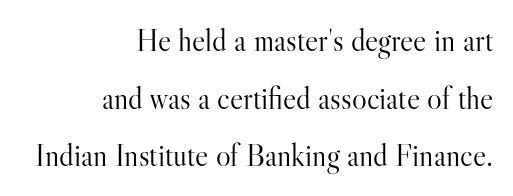
The image shows 31 px light serif type, upright; set right-aligned, line spacing 1.86x, normal letter spacing, not underlined; high stroke contrast and a small x-height.
